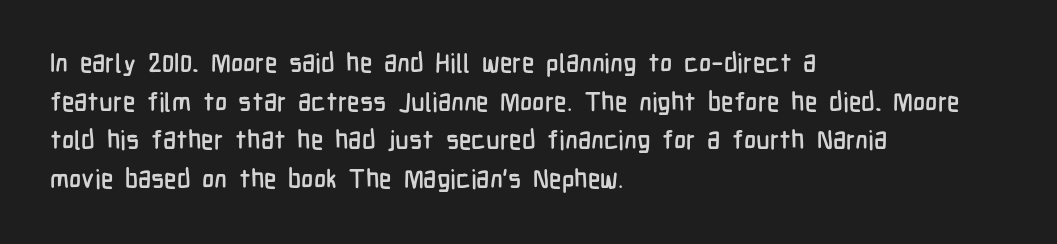
Q: Is the text italic (slanted)? A: No, it is upright.
Q: Is the text underlined? A: No.
Q: How is the paragraph aligned? A: Left-aligned.
Q: Is the spacing between letters normal or unusually wide? A: Normal.
Q: Is the spacing between lines tight, normal or loose? A: Normal.
